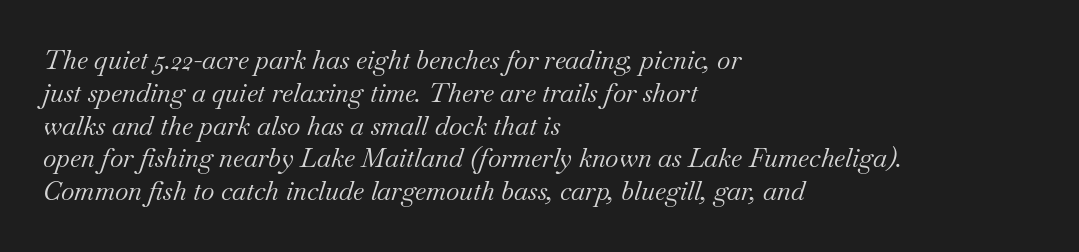
Stroke thickness stays within the range of a standard reading face or lighter. Spacing between characters is what you'd get straight out of the box. The leading is moderate, giving the passage an even texture. Compared with ordinary roman type, these characters are visibly tilted. Lines of text with bare space underneath. One-word summary of the alignment: left.
